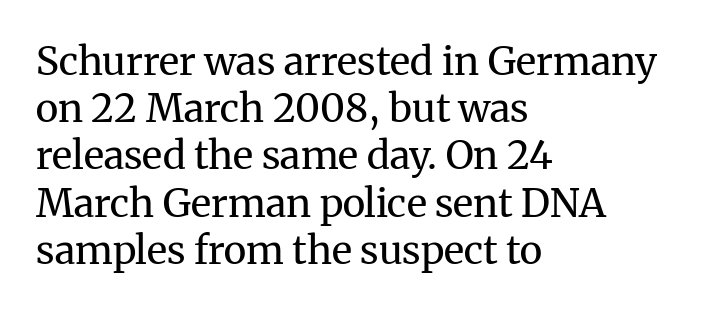
The image shows 39 px regular-weight serif type, upright; set left-aligned, line spacing 1.21x, normal letter spacing, not underlined; medium stroke contrast and a medium x-height.
